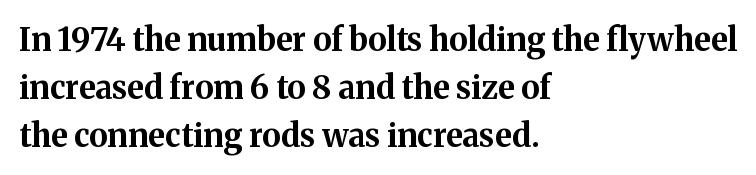
{"serif": "yes", "italic": "no", "bold": "yes", "weight": "bold", "width": "normal", "stroke_contrast": "medium", "x_height": "medium", "monospaced": "no", "underline": "no", "align": "left", "line_spacing": "normal", "line_spacing_ratio": 1.5, "letter_spacing": "normal", "letter_spacing_em": 0.0, "glyph_px": 32}
